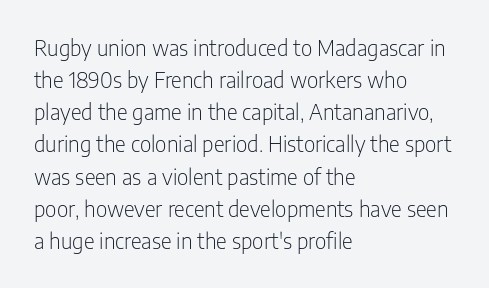
{"italic": "no", "bold": "no", "underline": "no", "align": "left", "line_spacing": "normal", "line_spacing_ratio": 1.53, "letter_spacing": "normal", "letter_spacing_em": 0.0, "glyph_px": 21}
